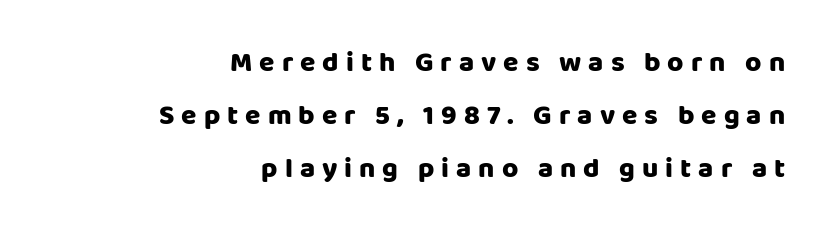
The image shows 28 px heavy sans-serif type, upright; set right-aligned, line spacing 1.89x, unusually wide letter spacing (+0.25 em), not underlined; low stroke contrast and a large x-height.
